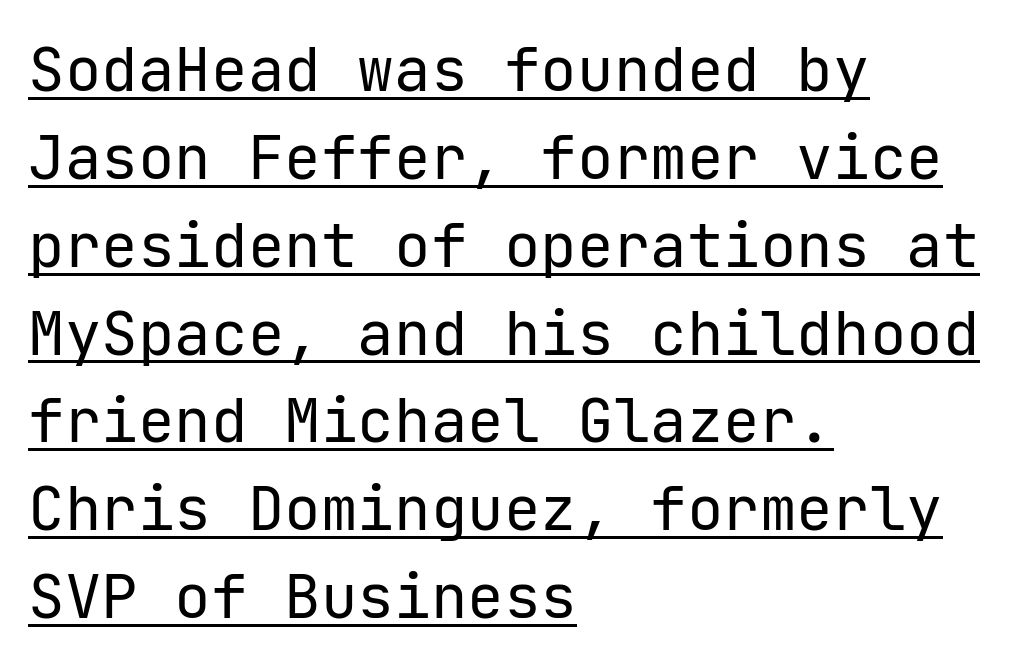
Q: Is the text bold? A: No.
Q: Is the text italic (slanted)? A: No, it is upright.
Q: Is the typeface a serif or a sans-serif typeface? A: Sans-serif.
Q: Is the text underlined? A: Yes.
Q: How is the paragraph aligned? A: Left-aligned.
Q: Is the spacing between letters normal or unusually wide? A: Normal.
Q: Is the spacing between lines tight, normal or loose? A: Normal.
Q: Width (condensed, normal, or wide)? A: Normal.
Q: Stroke contrast? A: Low.
Q: x-height? A: Medium.
